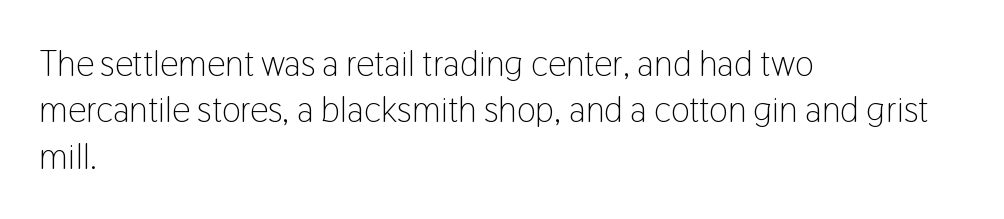
Q: Is the text bold? A: No.
Q: Is the text italic (slanted)? A: No, it is upright.
Q: Is the typeface a serif or a sans-serif typeface? A: Sans-serif.
Q: Is the text underlined? A: No.
Q: How is the paragraph aligned? A: Left-aligned.
Q: Is the spacing between letters normal or unusually wide? A: Normal.
Q: Is the spacing between lines tight, normal or loose? A: Normal.
Q: Width (condensed, normal, or wide)? A: Condensed.
Q: Stroke contrast? A: Low.
Q: x-height? A: Medium.
Q: Monospaced? A: No.
